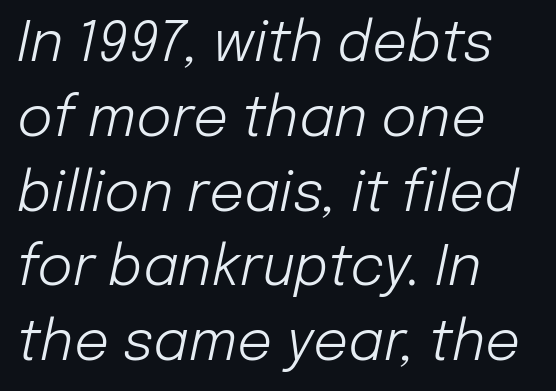
Q: Is the text bold? A: No.
Q: Is the text italic (slanted)? A: Yes, it leans right by about 12 degrees.
Q: Is the text underlined? A: No.
Q: How is the paragraph aligned? A: Left-aligned.
Q: Is the spacing between letters normal or unusually wide? A: Normal.
Q: Is the spacing between lines tight, normal or loose? A: Normal.
Q: Width (condensed, normal, or wide)? A: Normal.
Q: Stroke contrast? A: Low.
Q: x-height? A: Medium.
Q: Monospaced? A: No.
